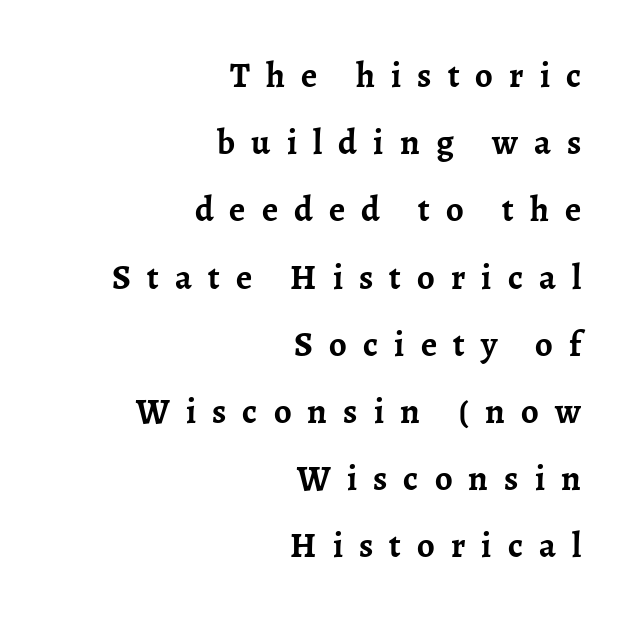
Chunky letters — that's bold for sure. The rendering shows small feet on the letterforms — a serif design. Letter spacing: wide. Spacing verdict: proportional, widths tailored to each character.
